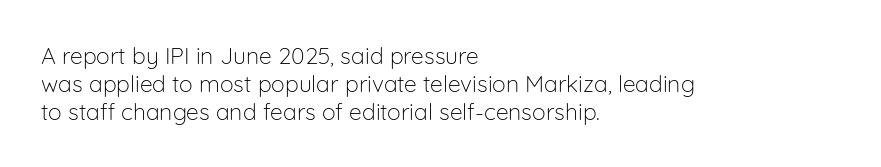
{"italic": "no", "bold": "no", "underline": "no", "align": "left", "line_spacing_ratio": 1.21, "letter_spacing": "normal", "letter_spacing_em": 0.0, "glyph_px": 23}
